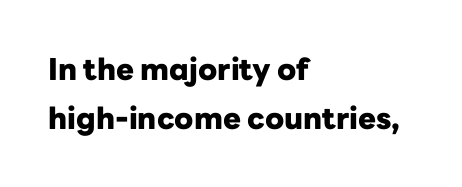
The image shows 30 px heavy sans-serif type, upright; set left-aligned, normal line spacing (1.65x), normal letter spacing, not underlined; low stroke contrast and a medium x-height.
